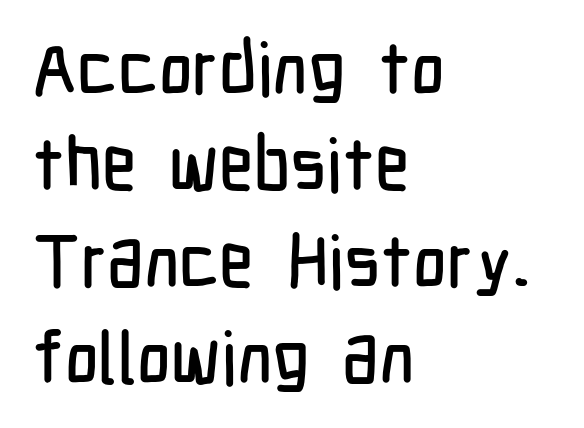
If you measured baseline to baseline, you'd find a middling distance. Character widths vary here, with narrow letters taking less room than wide ones. Quick note: not italic, upright. Serifs: no, the terminals of the letterforms are clean. Lines of text with bare space underneath.
